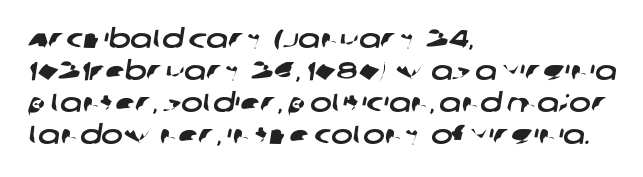
{"underline": "no", "align": "left", "line_spacing_ratio": 1.23, "letter_spacing": "normal", "letter_spacing_em": 0.0, "glyph_px": 26}
